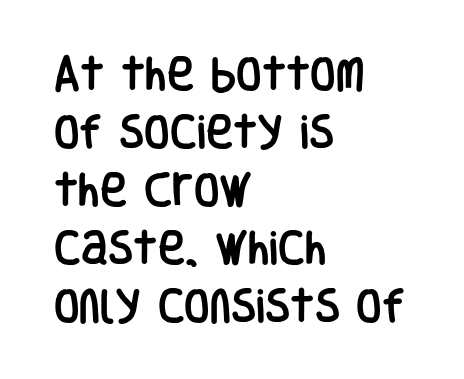
The image shows 37 px condensed sans-serif type, upright; set left-aligned, normal line spacing (1.57x), normal letter spacing, not underlined; low stroke contrast and a large x-height.
